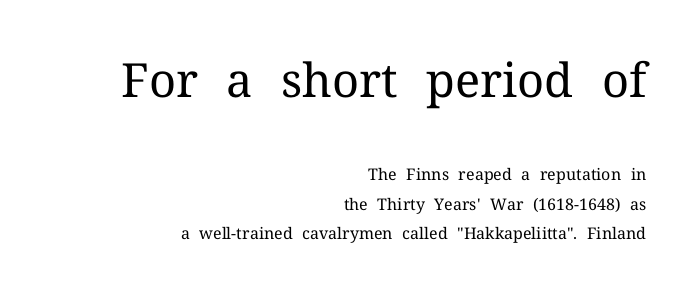
The image shows 47 px regular-weight serif type, upright; set right-aligned, line spacing 1.84x, normal letter spacing, not underlined; the first (top) block is 2.94x larger; medium stroke contrast and a medium x-height.
